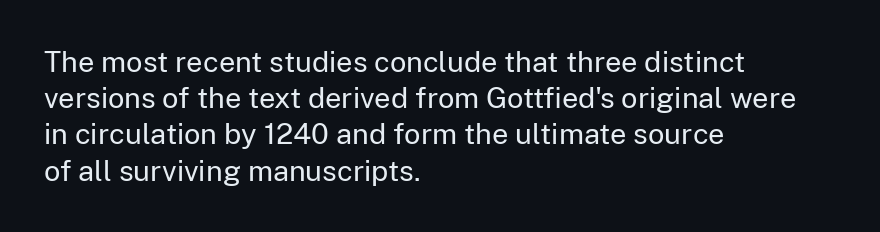
Q: Is the text bold? A: No.
Q: Is the text italic (slanted)? A: No, it is upright.
Q: Is the typeface a serif or a sans-serif typeface? A: Sans-serif.
Q: Is the text underlined? A: No.
Q: How is the paragraph aligned? A: Left-aligned.
Q: Is the spacing between letters normal or unusually wide? A: Normal.
Q: Is the spacing between lines tight, normal or loose? A: Normal.
Q: Width (condensed, normal, or wide)? A: Normal.
Q: Stroke contrast? A: Low.
Q: x-height? A: Medium.
Q: Monospaced? A: No.
